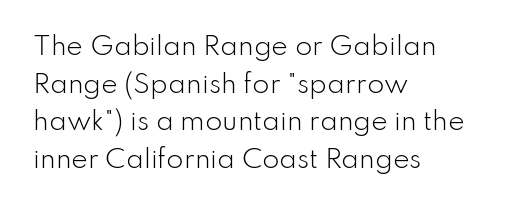
The face used here is rendered with its standard letterfit. Just letters on the line, the space beneath them empty. Caption: face not bold, strokes unweighted. Line spacing here is normal.
